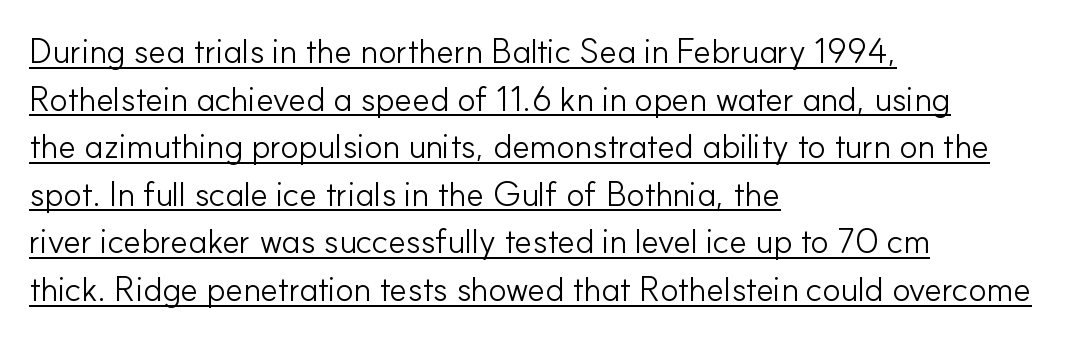
Evenly set lines give the paragraph a standard silhouette. Varying glyph widths throughout — classic text-font behaviour. A roman cut, with each character standing at attention. Counters stay open thanks to moderate or lighter strokes. This rendering employs a face without finishing strokes, i.e., a sans-serif.
